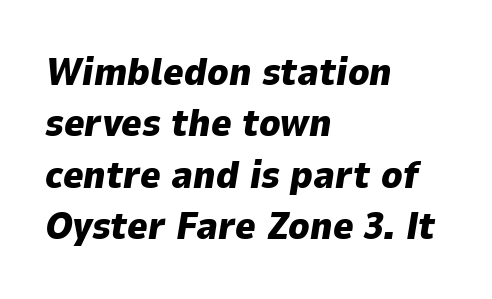
Q: Is the text bold? A: Yes.
Q: Is the text italic (slanted)? A: Yes, it leans right by about 9 degrees.
Q: Is the text underlined? A: No.
Q: How is the paragraph aligned? A: Left-aligned.
Q: Is the spacing between letters normal or unusually wide? A: Normal.
Q: Is the spacing between lines tight, normal or loose? A: Normal.
Q: Width (condensed, normal, or wide)? A: Normal.
Q: Stroke contrast? A: Low.
Q: x-height? A: Medium.
Q: Monospaced? A: No.
